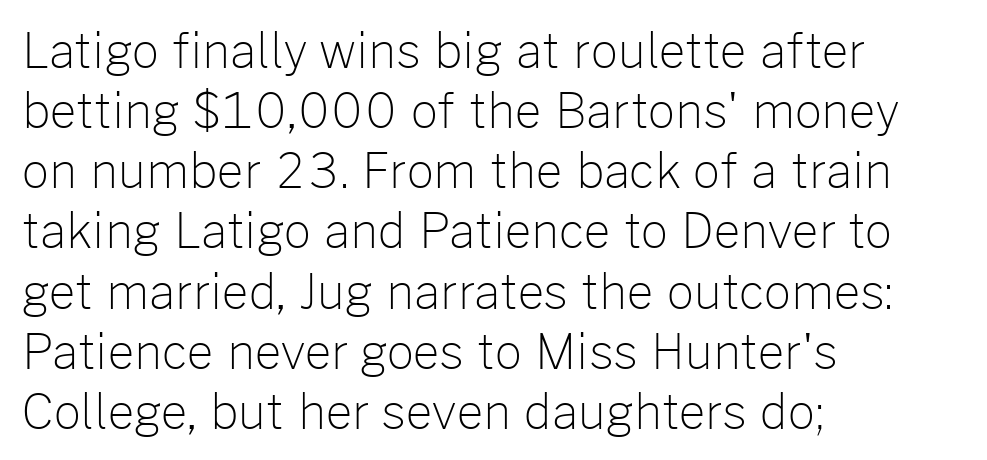
The image shows 47 px light sans-serif type, upright; set left-aligned, normal line spacing (1.28x), normal letter spacing, not underlined; low stroke contrast and a medium x-height.
